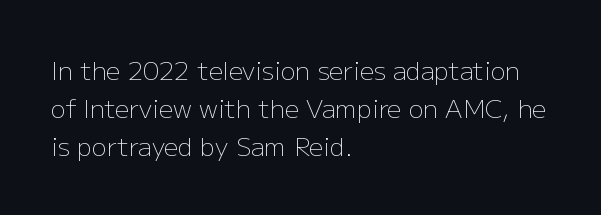
{"italic": "no", "bold": "no", "underline": "no", "align": "left", "line_spacing": "normal", "line_spacing_ratio": 1.52, "letter_spacing": "normal", "letter_spacing_em": 0.0, "glyph_px": 25}
